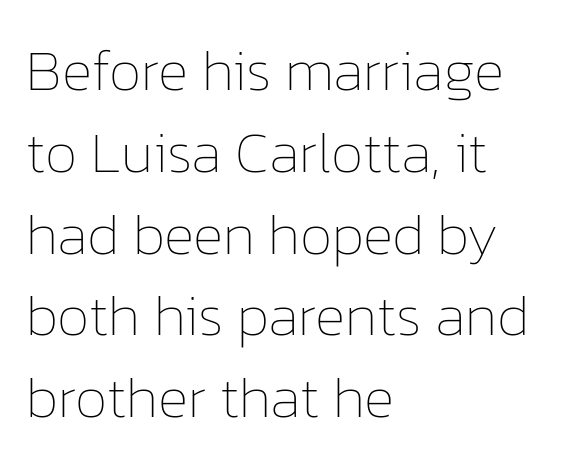
The image shows 58 px thin type, upright; set left-aligned, normal line spacing (1.41x), normal letter spacing, not underlined; low stroke contrast and a medium x-height.
